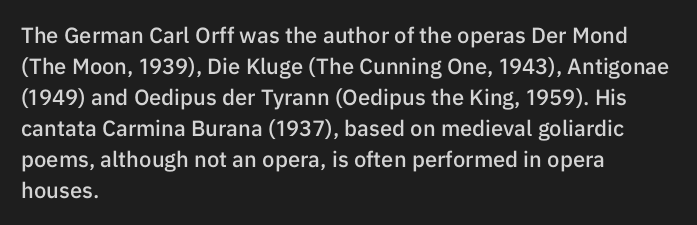
The image shows 22 px text type, upright; set left-aligned, normal line spacing (1.41x), normal letter spacing, not underlined.
